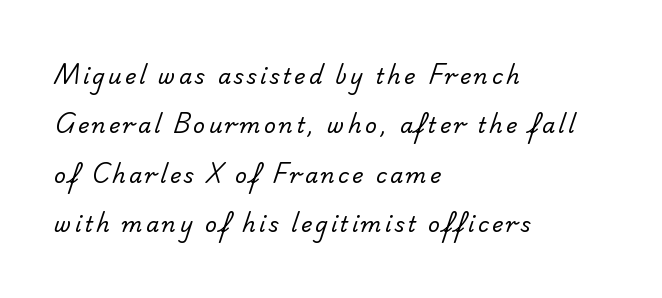
{"bold": "no", "underline": "no", "align": "left", "line_spacing": "loose", "line_spacing_ratio": 2.35, "glyph_px": 21}
